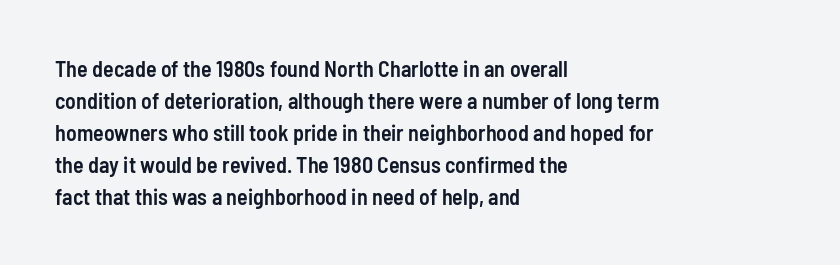
A typesetter would mark this as roman, not italic. If you drew a ruler down the left edge, every line would touch it. Look at the tracking — it's just the regular setting, nothing added. Regular leading.
